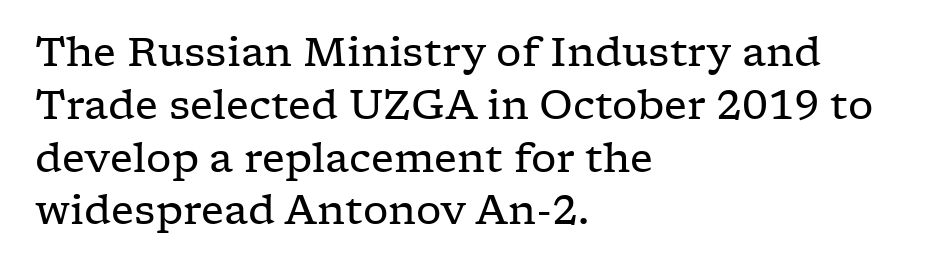
{"serif": "yes", "italic": "no", "bold": "no", "weight": "regular", "width": "wide", "stroke_contrast": "low", "x_height": "medium", "monospaced": "no", "underline": "no", "align": "left", "line_spacing": "normal", "line_spacing_ratio": 1.32, "letter_spacing": "normal", "letter_spacing_em": 0.0, "glyph_px": 40}
